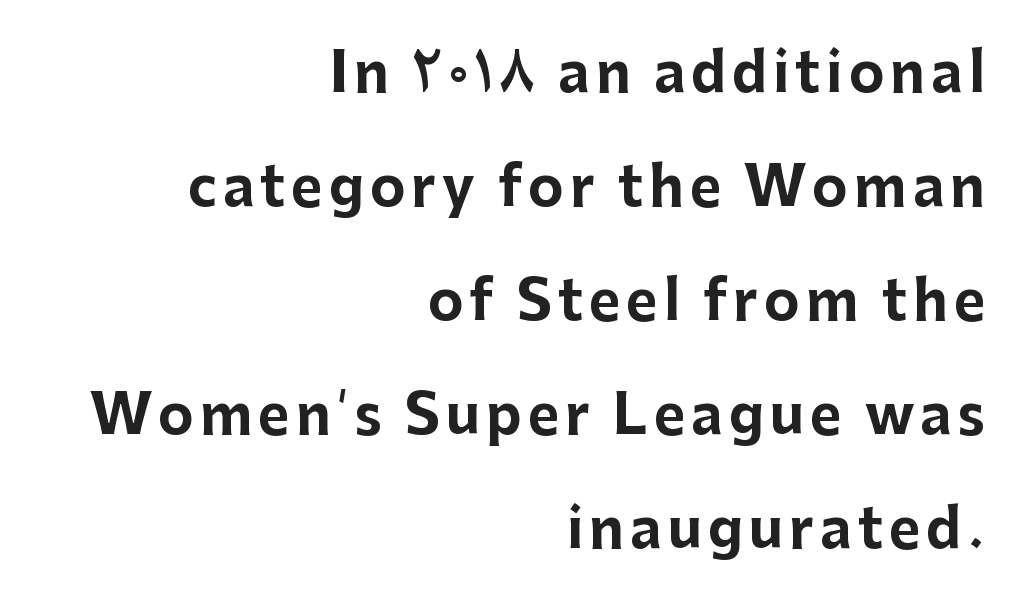
The image shows 54 px bold sans-serif type, upright; set right-aligned, loose line spacing (2.11x), not underlined; low stroke contrast and a medium x-height.
